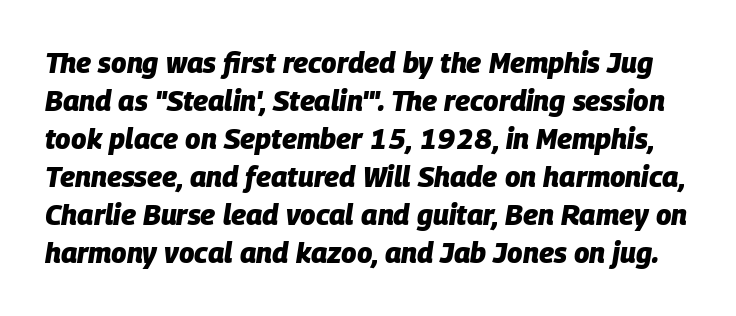
The image shows 28 px heavy type, italic (leaning right); set normal line spacing (1.36x), normal letter spacing, not underlined; low stroke contrast and a large x-height.
